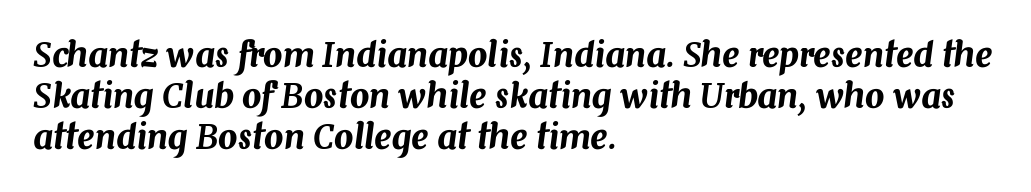
Q: Is the text italic (slanted)? A: Yes, it leans right by about 7 degrees.
Q: Is the text underlined? A: No.
Q: How is the paragraph aligned? A: Left-aligned.
Q: Is the spacing between letters normal or unusually wide? A: Normal.
Q: Width (condensed, normal, or wide)? A: Normal.
Q: Stroke contrast? A: Medium.
Q: x-height? A: Medium.
Q: Monospaced? A: No.
